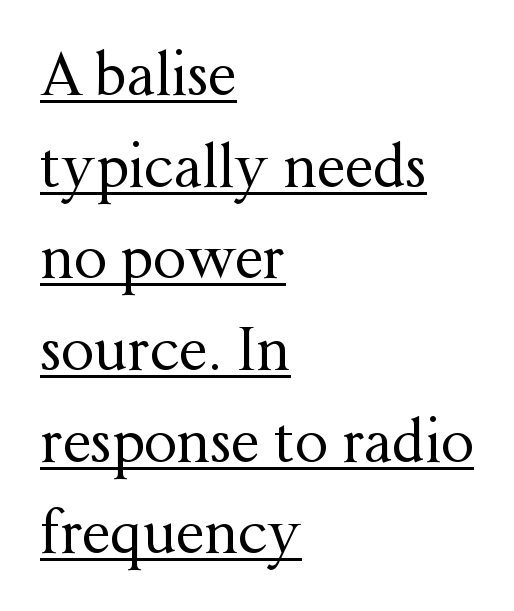
Students, observe: this is what conventionally led text looks like. The horizontal fit of the characters is conventional and even. Classification — serif. The compositor pushed each line to the left boundary.
